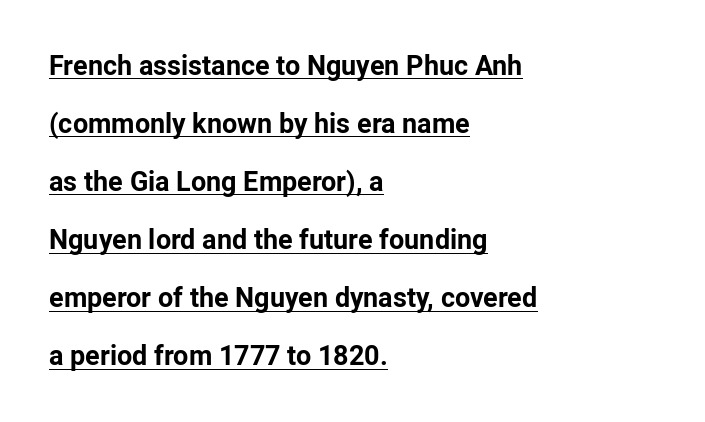
{"italic": "no", "bold": "yes", "underline": "yes", "align": "left", "line_spacing": "loose", "line_spacing_ratio": 2.15, "letter_spacing": "normal", "letter_spacing_em": 0.0, "glyph_px": 27}
